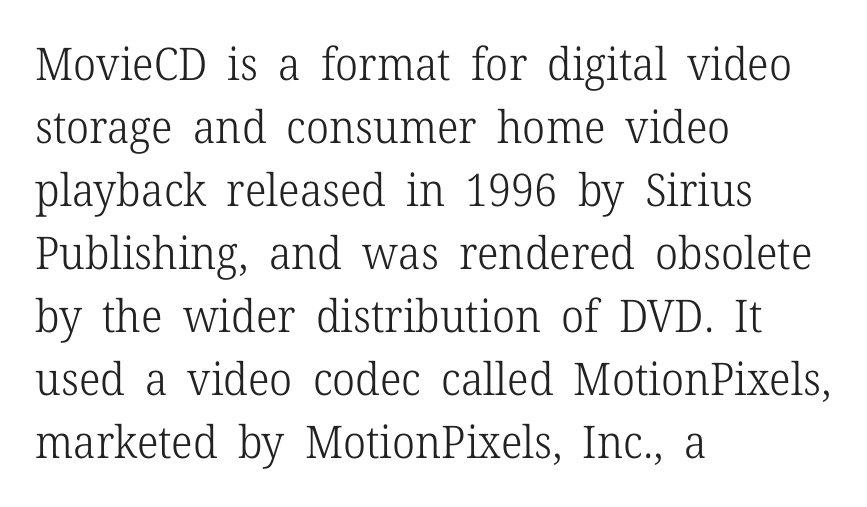
{"serif": "yes", "italic": "no", "bold": "no", "weight": "light", "width": "normal", "stroke_contrast": "low", "x_height": "medium", "monospaced": "no", "underline": "no", "align": "left", "line_spacing": "normal", "line_spacing_ratio": 1.4, "letter_spacing": "normal", "letter_spacing_em": 0.0, "glyph_px": 45}
